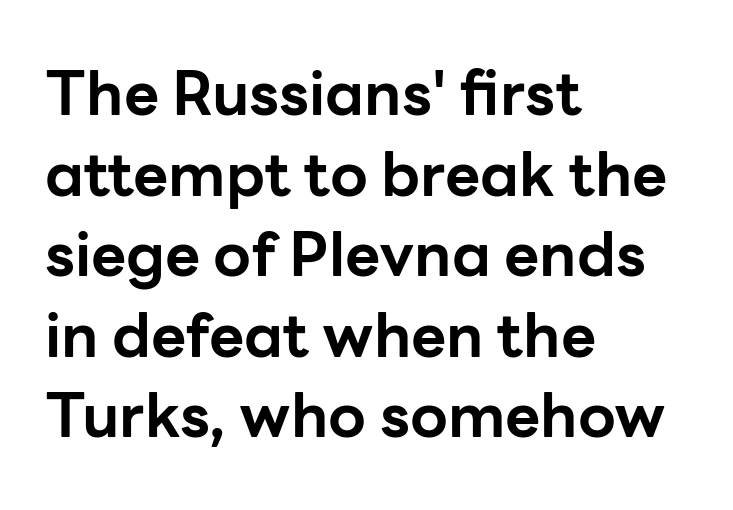
Q: Is the text bold? A: Yes.
Q: Is the text italic (slanted)? A: No, it is upright.
Q: Is the typeface a serif or a sans-serif typeface? A: Sans-serif.
Q: Is the text underlined? A: No.
Q: How is the paragraph aligned? A: Left-aligned.
Q: Is the spacing between letters normal or unusually wide? A: Normal.
Q: Is the spacing between lines tight, normal or loose? A: Normal.
Q: Width (condensed, normal, or wide)? A: Normal.
Q: Stroke contrast? A: Low.
Q: x-height? A: Medium.
Q: Monospaced? A: No.
